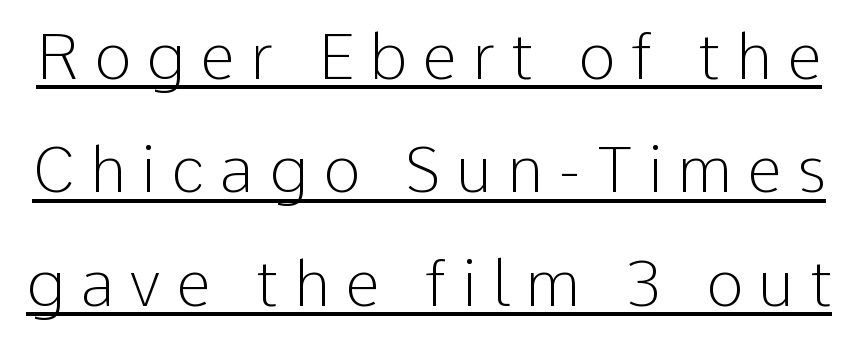
Note the varied advance widths — an 'i' is clearly narrower than an 'm'. Does the lettering tilt? It doesn't — this is upright. There is plenty of visible air inserted between adjacent glyphs. The string is rendered with underlining switched on. Is this a heavy cut? Hardly; it is regular or lighter.
